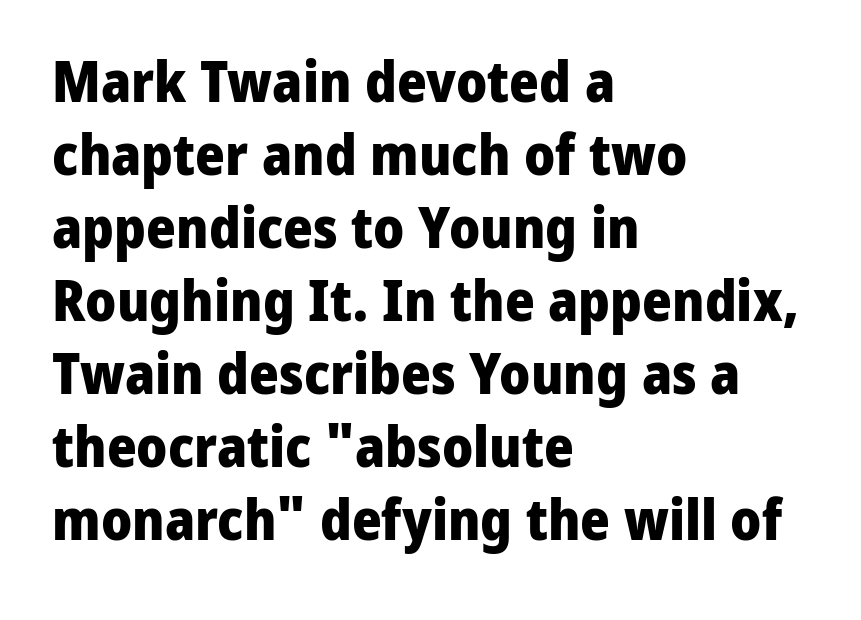
{"serif": "no", "italic": "no", "bold": "yes", "weight": "heavy", "width": "normal", "stroke_contrast": "low", "x_height": "medium", "monospaced": "no", "underline": "no", "align": "left", "line_spacing": "normal", "line_spacing_ratio": 1.28, "letter_spacing": "normal", "letter_spacing_em": 0.0, "glyph_px": 57}
